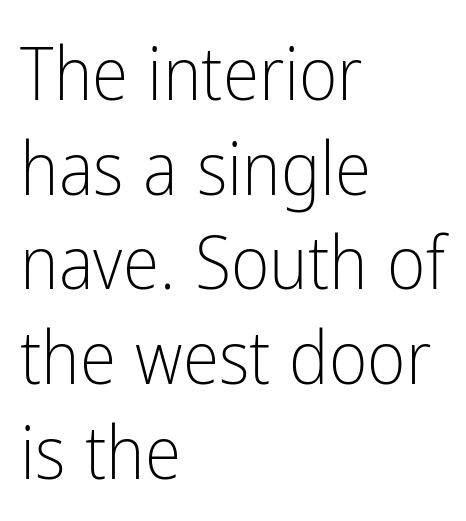
{"serif": "no", "italic": "no", "bold": "no", "weight": "light", "width": "condensed", "stroke_contrast": "low", "x_height": "medium", "monospaced": "no", "underline": "no", "align": "left", "line_spacing": "normal", "line_spacing_ratio": 1.28, "letter_spacing": "normal", "letter_spacing_em": 0.0, "glyph_px": 74}
